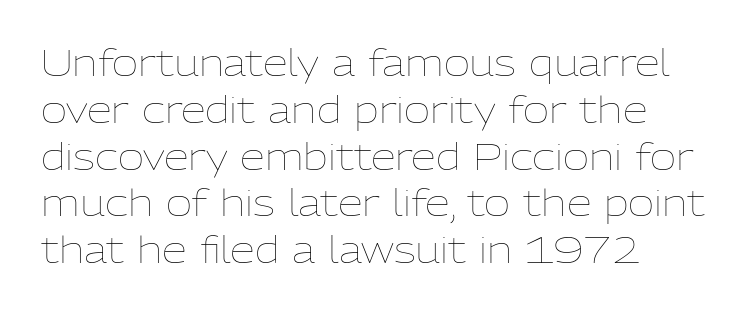
The image shows 36 px thin type, upright; set left-aligned, normal line spacing (1.3x), normal letter spacing, not underlined; low stroke contrast and a medium x-height.
